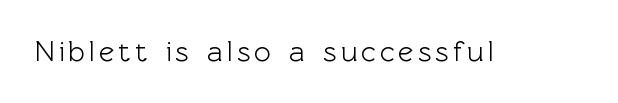
{"serif": "no", "italic": "no", "width": "normal", "x_height": "medium", "monospaced": "no", "underline": "no", "glyph_px": 29}
